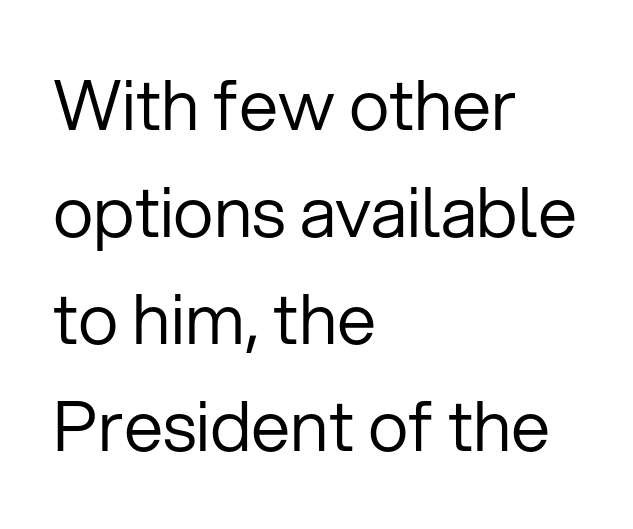
Q: Is the text bold? A: No.
Q: Is the text italic (slanted)? A: No, it is upright.
Q: Is the typeface a serif or a sans-serif typeface? A: Sans-serif.
Q: Is the text underlined? A: No.
Q: How is the paragraph aligned? A: Left-aligned.
Q: Is the spacing between letters normal or unusually wide? A: Normal.
Q: Is the spacing between lines tight, normal or loose? A: Normal.
Q: Width (condensed, normal, or wide)? A: Normal.
Q: Stroke contrast? A: Low.
Q: x-height? A: Medium.
Q: Monospaced? A: No.
